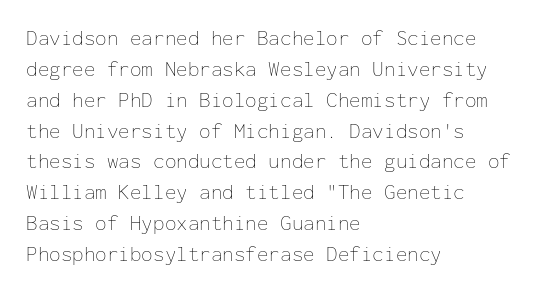
{"italic": "no", "bold": "no", "underline": "no", "align": "left", "line_spacing": "normal", "line_spacing_ratio": 1.47, "letter_spacing": "normal", "letter_spacing_em": 0.0, "glyph_px": 21}
